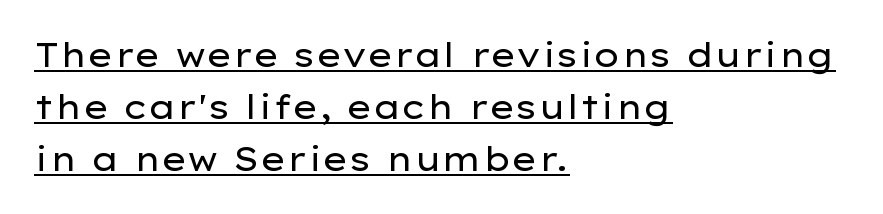
The weight would be labelled regular, book, light, or lighter still. The words here are underlined. Whoever set this chose a conventional vertical rhythm. The letters carry no serifs — their stems end cleanly without finishing strokes. Observe the ordinary spacing: letters are neighbours, not strangers. Varying glyph widths throughout — classic text-font behaviour.
